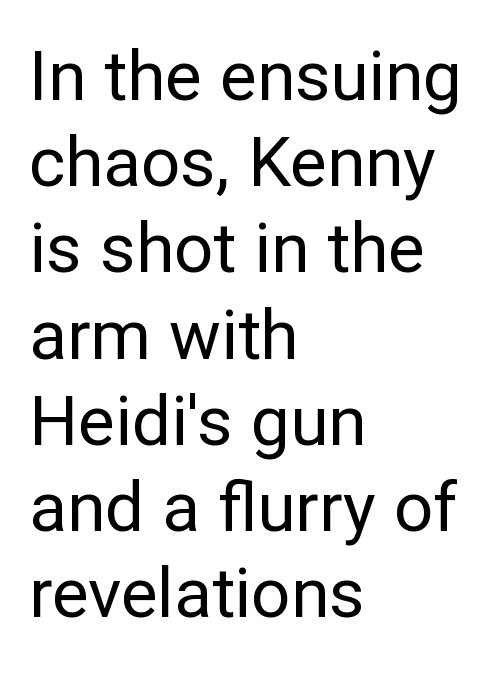
Q: Is the text bold? A: No.
Q: Is the text italic (slanted)? A: No, it is upright.
Q: Is the typeface a serif or a sans-serif typeface? A: Sans-serif.
Q: Is the text underlined? A: No.
Q: How is the paragraph aligned? A: Left-aligned.
Q: Is the spacing between letters normal or unusually wide? A: Normal.
Q: Is the spacing between lines tight, normal or loose? A: Normal.
Q: Width (condensed, normal, or wide)? A: Normal.
Q: Stroke contrast? A: Low.
Q: x-height? A: Medium.
Q: Monospaced? A: No.
